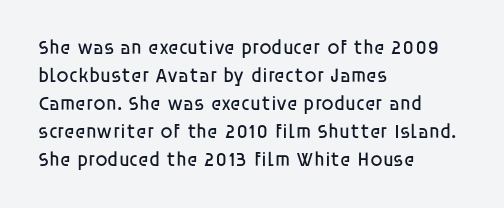
{"italic": "no", "bold": "no", "underline": "no", "align": "left", "line_spacing": "normal", "line_spacing_ratio": 1.4, "letter_spacing": "normal", "letter_spacing_em": 0.0, "glyph_px": 20}
